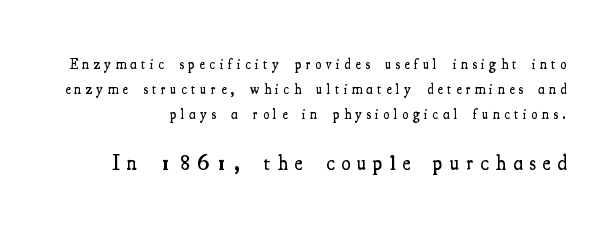
Rendered with straight, roman letterforms. The rag falls on the left side of this text block. As a designer I'd log this as weight 600, semibold. A bare baseline throughout the passage.
